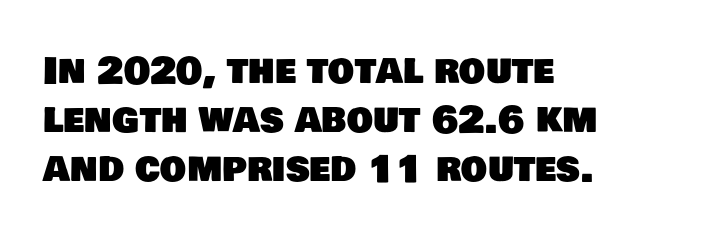
{"serif": "no", "width": "normal", "stroke_contrast": "low", "x_height": "large", "monospaced": "no", "underline": "no", "align": "left", "line_spacing": "normal", "line_spacing_ratio": 1.33, "letter_spacing": "normal", "letter_spacing_em": 0.0, "glyph_px": 37}
